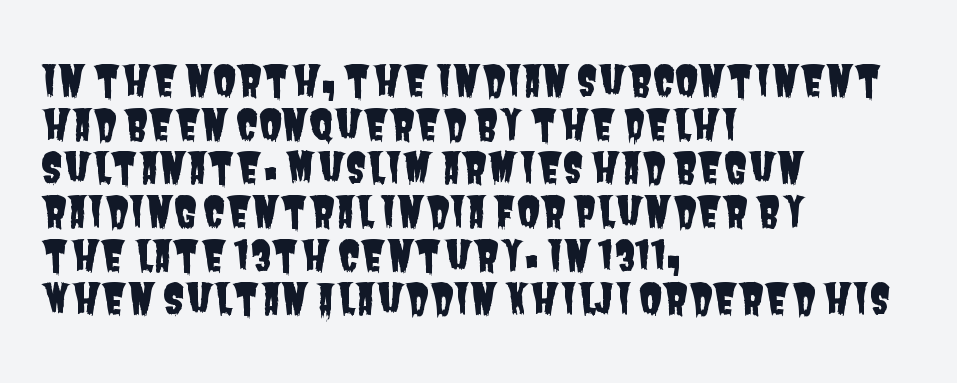
Q: Is the typeface a serif or a sans-serif typeface? A: Sans-serif.
Q: Is the text underlined? A: No.
Q: How is the paragraph aligned? A: Left-aligned.
Q: Is the spacing between letters normal or unusually wide? A: Normal.
Q: Is the spacing between lines tight, normal or loose? A: Tight.
Q: Width (condensed, normal, or wide)? A: Condensed.
Q: Stroke contrast? A: Low.
Q: x-height? A: Large.
Q: Monospaced? A: No.
